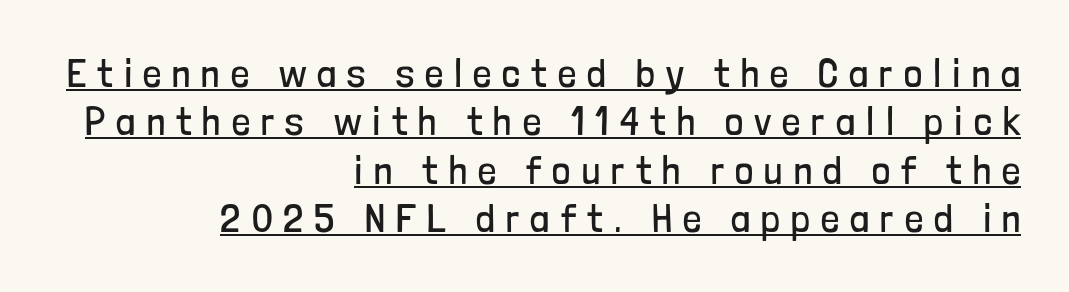
{"serif": "no", "italic": "no", "bold": "no", "weight": "regular", "width": "condensed", "stroke_contrast": "low", "x_height": "medium", "monospaced": "no", "underline": "yes", "align": "right", "line_spacing_ratio": 1.21, "letter_spacing": "wide", "letter_spacing_em": 0.28, "glyph_px": 40}
